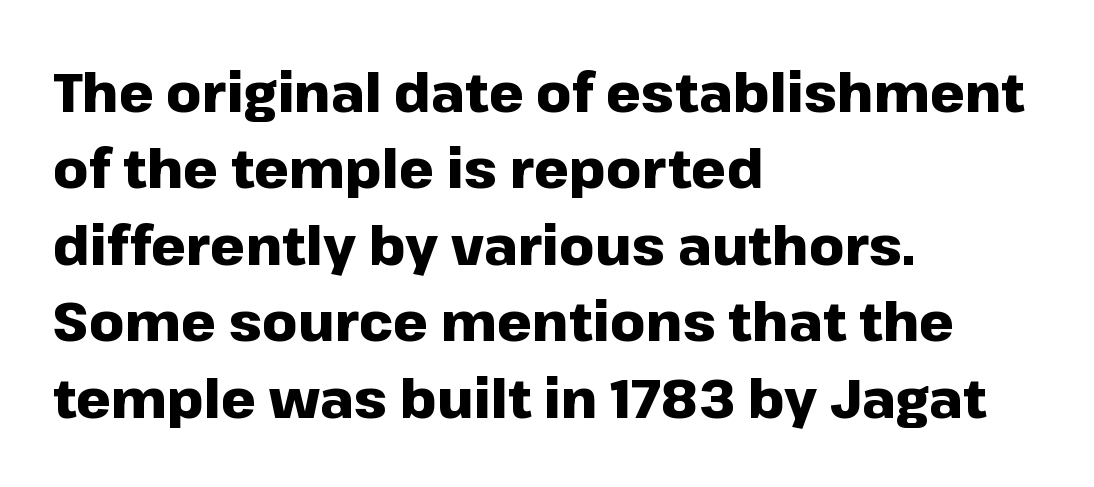
How would I describe the line gaps? Plain and ordinary. Grotesque or geometric, the face here clearly has no serifs. A student would call this left alignment; a typographer would say flush left, rag right. Look at the stroke-to-counter ratio: heavy, a bold.
